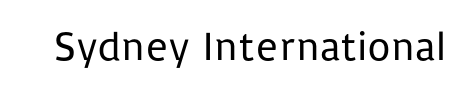
{"serif": "no", "italic": "no", "bold": "no", "weight": "regular", "width": "normal", "stroke_contrast": "low", "x_height": "medium", "monospaced": "no", "underline": "no", "letter_spacing": "normal", "letter_spacing_em": 0.0, "glyph_px": 41}
